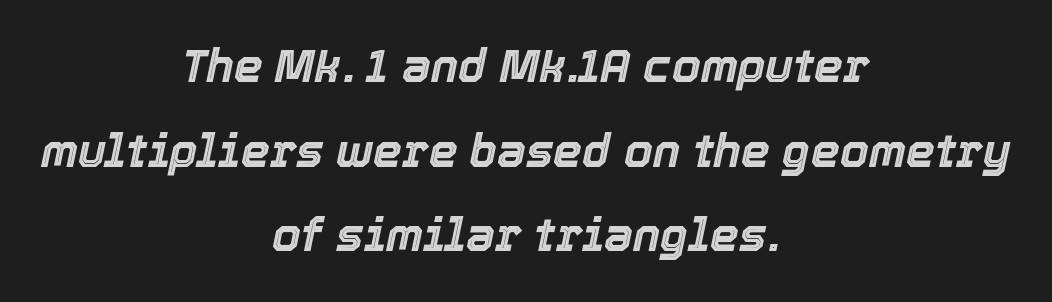
Emphasis-style slanted type is in use. The tracking reads as untouched default to a designer's eye. Beneath every word, the page is bare. Proportional: the letters do not fall into vertical columns. Horizontally, the lines are justified to the midpoint only.
